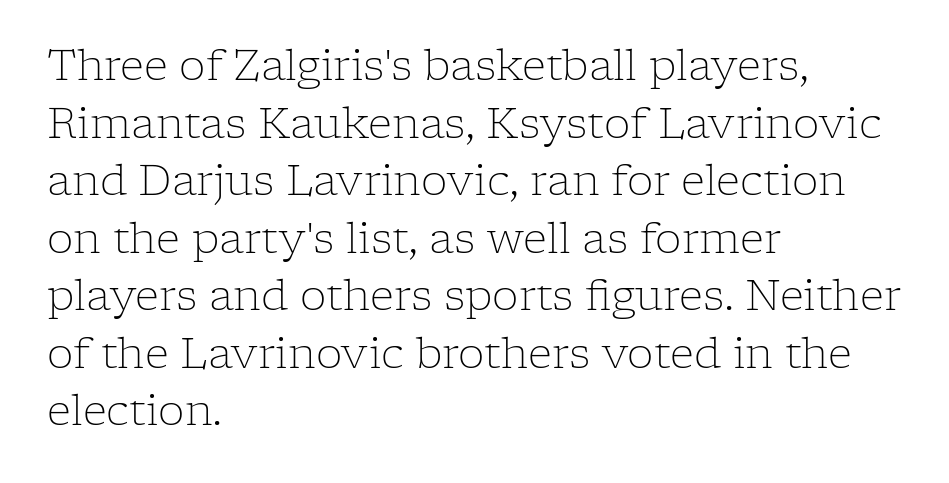
{"serif": "yes", "italic": "no", "bold": "no", "weight": "light", "width": "normal", "stroke_contrast": "low", "x_height": "medium", "monospaced": "no", "underline": "no", "align": "left", "line_spacing": "normal", "line_spacing_ratio": 1.37, "letter_spacing": "normal", "letter_spacing_em": 0.0, "glyph_px": 42}
